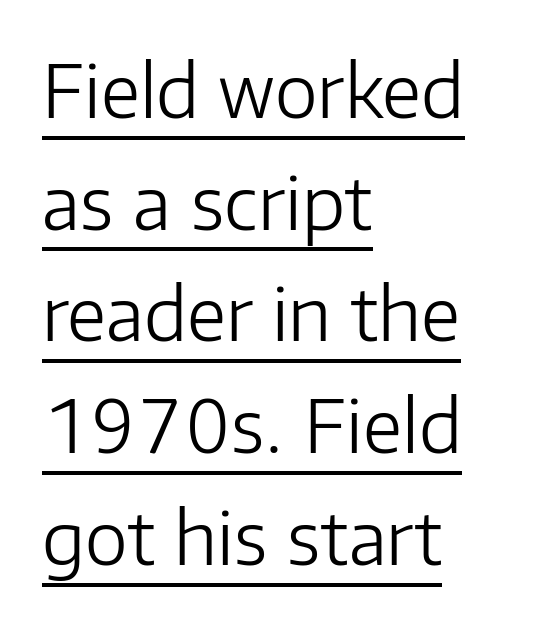
The image shows 73 px light sans-serif type, upright; set left-aligned, normal line spacing (1.53x), normal letter spacing, underlined; low stroke contrast and a medium x-height.
